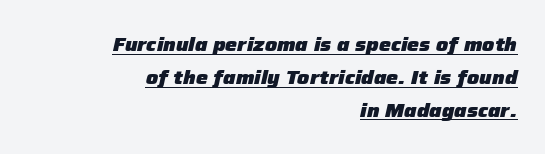
Caption: bold face, heavy strokes. Honestly, the underline is the first thing you notice here. In CSS terms this would be text-align: right. Rows of type keep a routine distance in the vertical direction.
